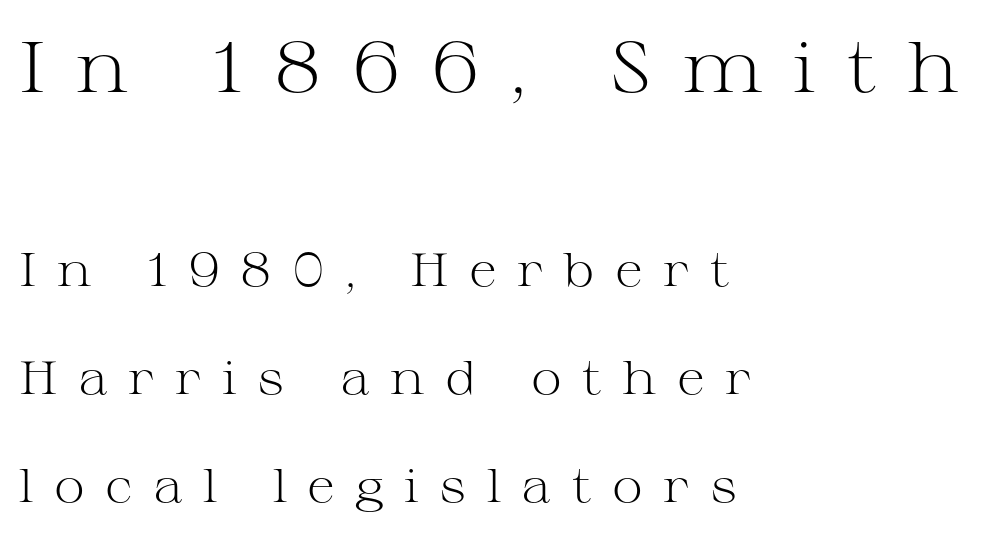
The image shows 71 px light, wide serif type, upright; set left-aligned, loose line spacing (2.29x), unusually wide letter spacing (+0.43 em), not underlined; the first (top) block is 1.51x larger; medium stroke contrast and a medium x-height.
